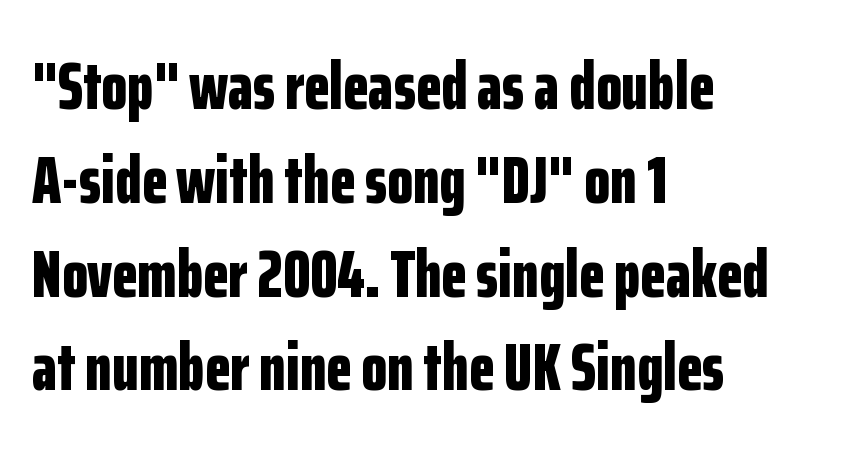
Q: Is the text bold? A: Yes.
Q: Is the text italic (slanted)? A: No, it is upright.
Q: Is the typeface a serif or a sans-serif typeface? A: Sans-serif.
Q: Is the text underlined? A: No.
Q: How is the paragraph aligned? A: Left-aligned.
Q: Is the spacing between letters normal or unusually wide? A: Normal.
Q: Is the spacing between lines tight, normal or loose? A: Normal.
Q: Width (condensed, normal, or wide)? A: Condensed.
Q: Stroke contrast? A: Low.
Q: x-height? A: Medium.
Q: Monospaced? A: No.
